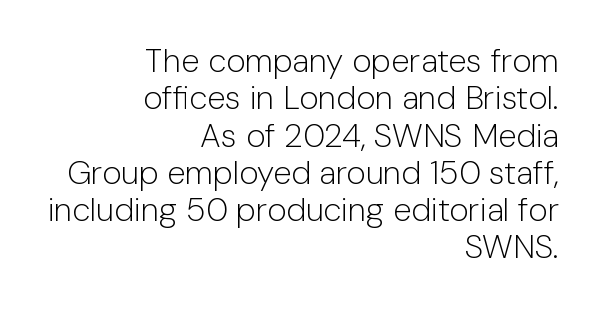
{"serif": "no", "italic": "no", "bold": "no", "weight": "light", "width": "normal", "stroke_contrast": "low", "x_height": "medium", "monospaced": "no", "underline": "no", "align": "right", "line_spacing": "tight", "line_spacing_ratio": 1.13, "letter_spacing": "normal", "letter_spacing_em": 0.0, "glyph_px": 33}
